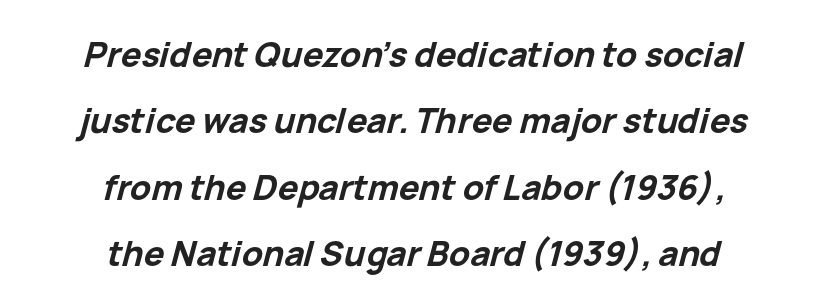
Rows of type keep a wide berth in the vertical direction. Horizontally, the lines are justified to the midpoint only. These lines are rendered in a variable-pitch font. This sample uses plain, unmodified letter spacing. Compared with an ordinary text face, these strokes are far heavier — a full bold.
